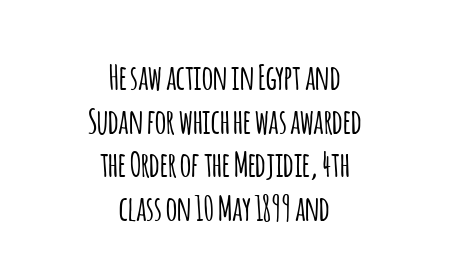
{"serif": "no", "italic": "no", "width": "condensed", "stroke_contrast": "low", "x_height": "large", "monospaced": "no", "underline": "no", "align": "center", "line_spacing": "normal", "line_spacing_ratio": 1.25, "letter_spacing": "normal", "letter_spacing_em": 0.0, "glyph_px": 35}
